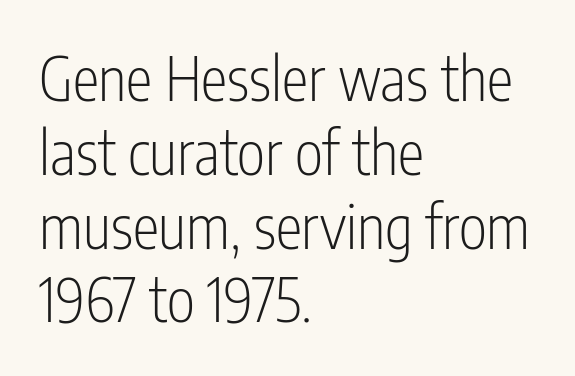
Q: Is the text bold? A: No.
Q: Is the text italic (slanted)? A: No, it is upright.
Q: Is the typeface a serif or a sans-serif typeface? A: Sans-serif.
Q: Is the text underlined? A: No.
Q: How is the paragraph aligned? A: Left-aligned.
Q: Is the spacing between letters normal or unusually wide? A: Normal.
Q: Width (condensed, normal, or wide)? A: Condensed.
Q: Stroke contrast? A: Low.
Q: x-height? A: Medium.
Q: Monospaced? A: No.
